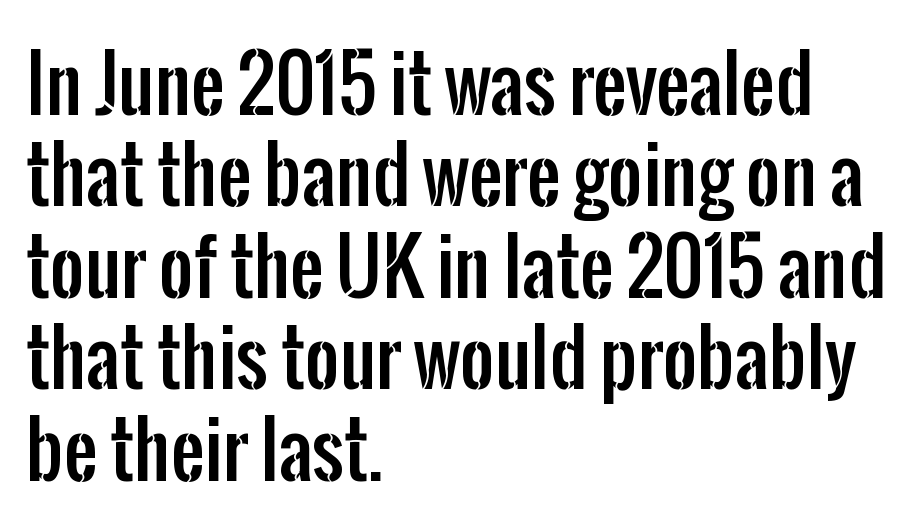
The image shows 75 px condensed sans-serif type, upright; set left-aligned, line spacing 1.22x, normal letter spacing, not underlined; low stroke contrast and a medium x-height.
